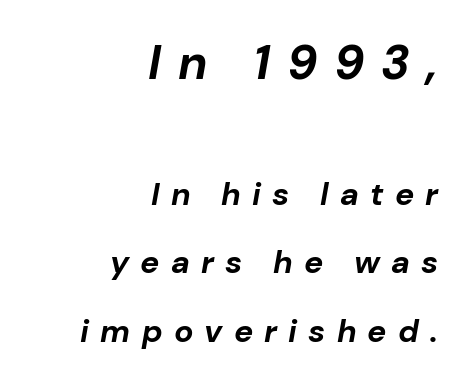
Is the type bold? Yes — the strokes are clearly thick and heavy. This rendering features lettering with no underline. Reading top to bottom, the characters get smaller at the block break. Airy leading.
